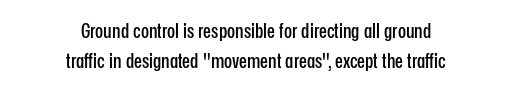
{"italic": "no", "underline": "no", "align": "center", "line_spacing": "normal", "line_spacing_ratio": 1.45, "letter_spacing": "normal", "letter_spacing_em": 0.0, "glyph_px": 21}
